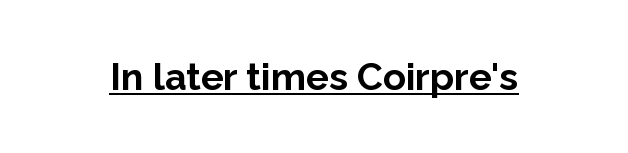
The image shows 38 px bold sans-serif type, upright; set normal letter spacing, underlined; low stroke contrast and a medium x-height.
